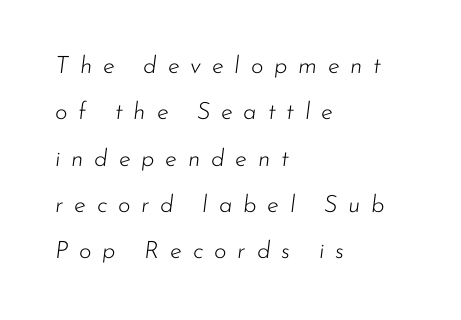
Q: Is the text bold? A: No.
Q: Is the text italic (slanted)? A: Yes, it leans right by about 7 degrees.
Q: Is the text underlined? A: No.
Q: How is the paragraph aligned? A: Left-aligned.
Q: Is the spacing between letters normal or unusually wide? A: Unusually wide.
Q: Is the spacing between lines tight, normal or loose? A: Loose.
